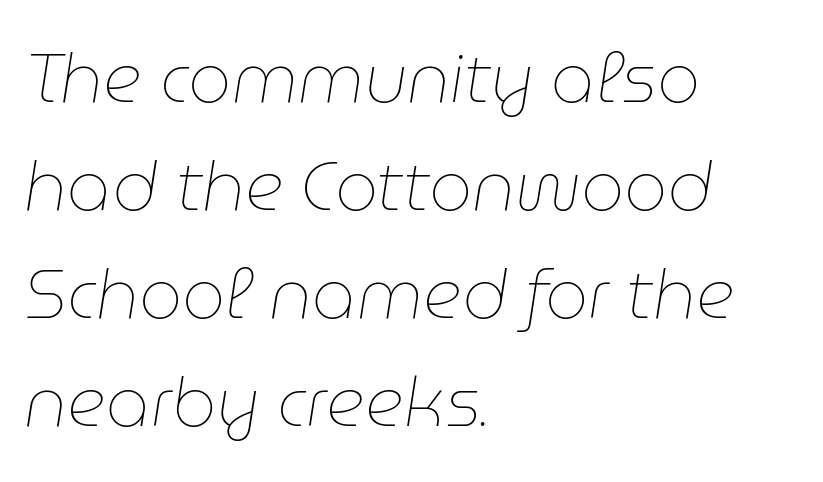
Q: Is the text bold? A: No.
Q: Is the text italic (slanted)? A: Yes, it leans right by about 9 degrees.
Q: Is the text underlined? A: No.
Q: How is the paragraph aligned? A: Left-aligned.
Q: Is the spacing between letters normal or unusually wide? A: Normal.
Q: Is the spacing between lines tight, normal or loose? A: Normal.
Q: Width (condensed, normal, or wide)? A: Normal.
Q: Stroke contrast? A: Low.
Q: x-height? A: Medium.
Q: Monospaced? A: No.
